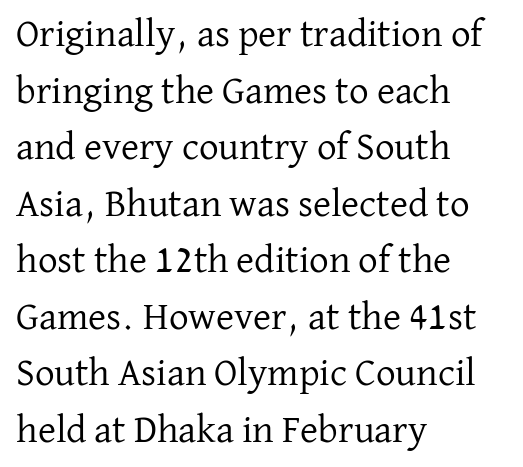
A typesetter would call this proportional, since set widths differ per character. Italic: no, the glyphs are upright roman. Each word holds together tightly as a unit, with standard inter-letter gaps. Decoration check: the copy has no underline. The compositor pushed each line to the left boundary. Each new line begins a customary step beneath the previous one.
